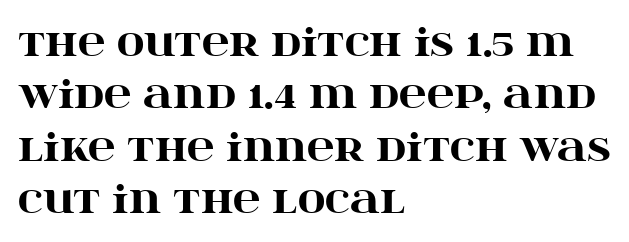
Serif or sans? Serif — the stroke terminals have little feet. Reading down the column, the eye jumps a familiar distance to each next line. Proportional: the letters do not fall into vertical columns. Has an underline been added? It has not. The paragraph has a hard left edge and a soft right edge.
